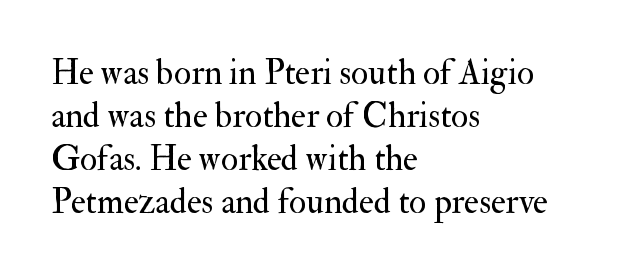
The image shows 35 px regular-weight serif type, upright; set left-aligned, line spacing 1.23x, normal letter spacing, not underlined; medium stroke contrast and a small x-height.
